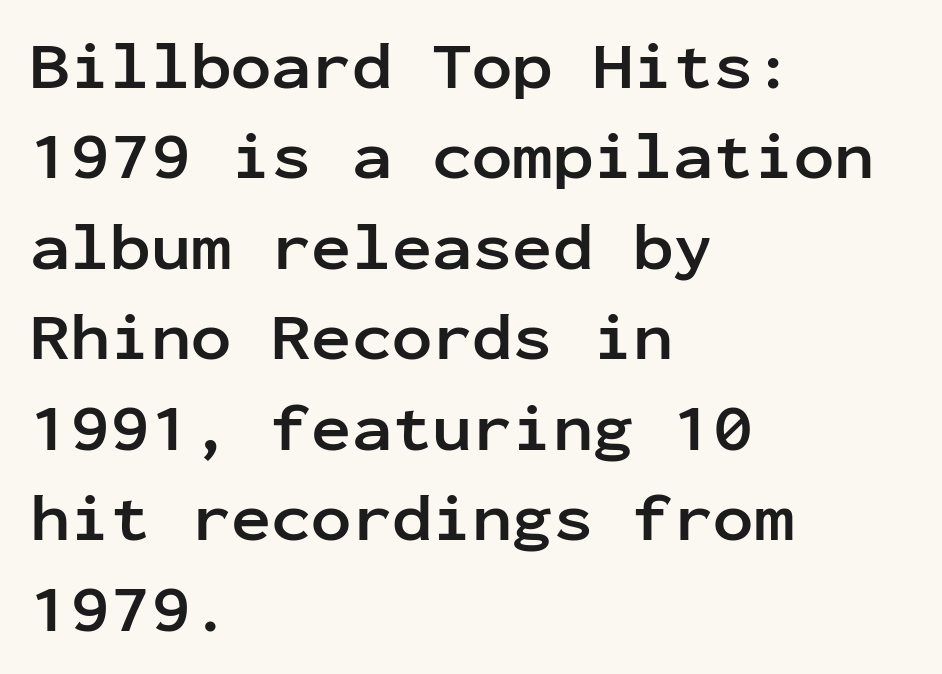
Nope, not italic — everything's standing straight. Every character here occupies the same horizontal width, giving the sample a typewriter-like rhythm. How heavy is the stroke? Heavy — this is a bold. Left-aligned paragraph, ragged on the right.
